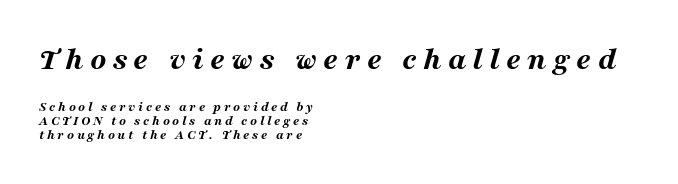
Q: Is the text bold? A: Yes.
Q: Is the text italic (slanted)? A: Yes, it leans right by about 16 degrees.
Q: Is the text underlined? A: No.
Q: How is the paragraph aligned? A: Left-aligned.
Q: Is the spacing between lines tight, normal or loose? A: Tight.
Q: Which block of text is set in a larger size, the first (top) or the second (bottom)? A: The first (top) one.
Q: Width (condensed, normal, or wide)? A: Wide.
Q: Stroke contrast? A: Medium.
Q: x-height? A: Medium.
Q: Monospaced? A: No.
